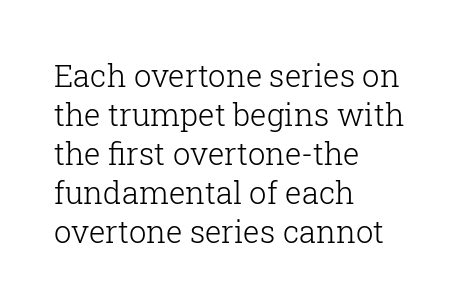
The image shows 31 px light serif type, upright; set left-aligned, normal line spacing (1.26x), normal letter spacing, not underlined; low stroke contrast and a medium x-height.
